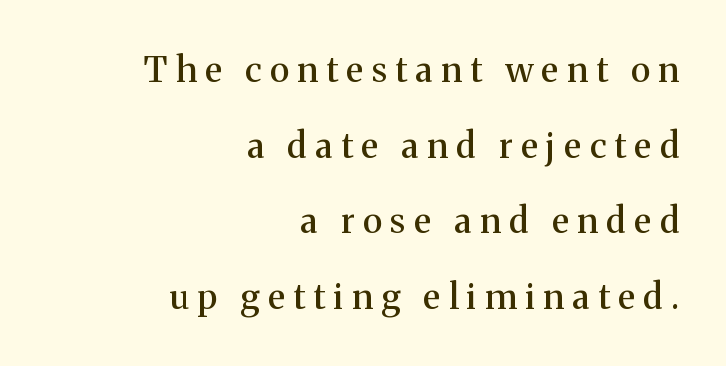
The typeface chosen for these lines features serifs. The passage is arranged like a letterhead date or caption credit — flush right. Reading down the column, the eye jumps a long way to each next line. Bare-footed words on every line. Spacing verdict: proportional, widths tailored to each character. The font's upright variant was chosen for this text.
